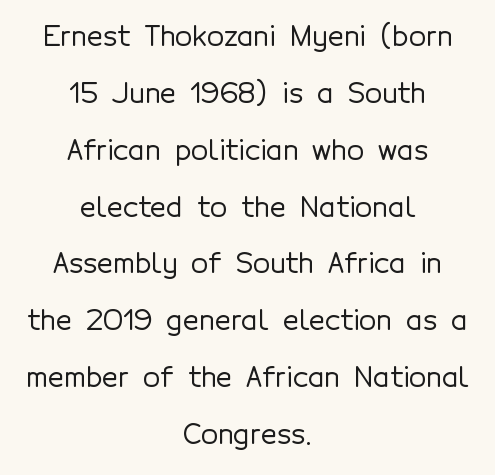
{"serif": "no", "italic": "no", "width": "normal", "x_height": "medium", "monospaced": "no", "underline": "no", "align": "center", "line_spacing": "loose", "line_spacing_ratio": 2.03, "letter_spacing": "normal", "letter_spacing_em": 0.0, "glyph_px": 28}
